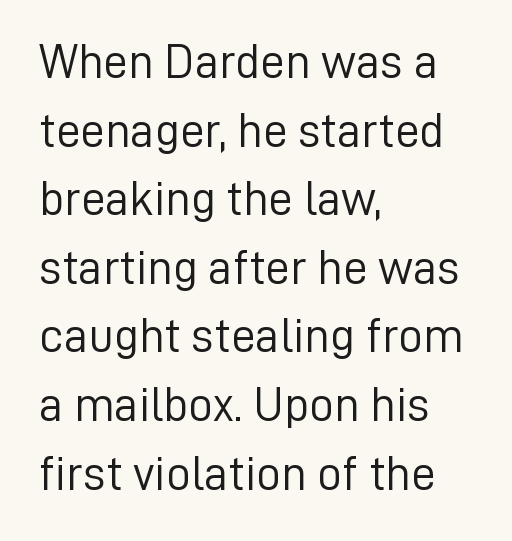
{"serif": "no", "italic": "no", "bold": "no", "weight": "light", "width": "normal", "stroke_contrast": "low", "x_height": "medium", "monospaced": "no", "underline": "no", "align": "left", "line_spacing": "normal", "line_spacing_ratio": 1.4, "letter_spacing": "normal", "letter_spacing_em": 0.0, "glyph_px": 49}
